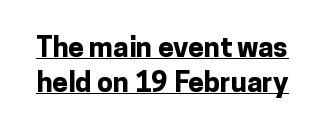
Grotesque or geometric, the face here clearly has no serifs. Somebody hit Ctrl+U on this one — the words are underlined. The letters stand straight up with perfectly vertical stems. Whoever set this chose a conventional vertical rhythm. The letters advance in unequal steps, a hallmark of proportional type.
